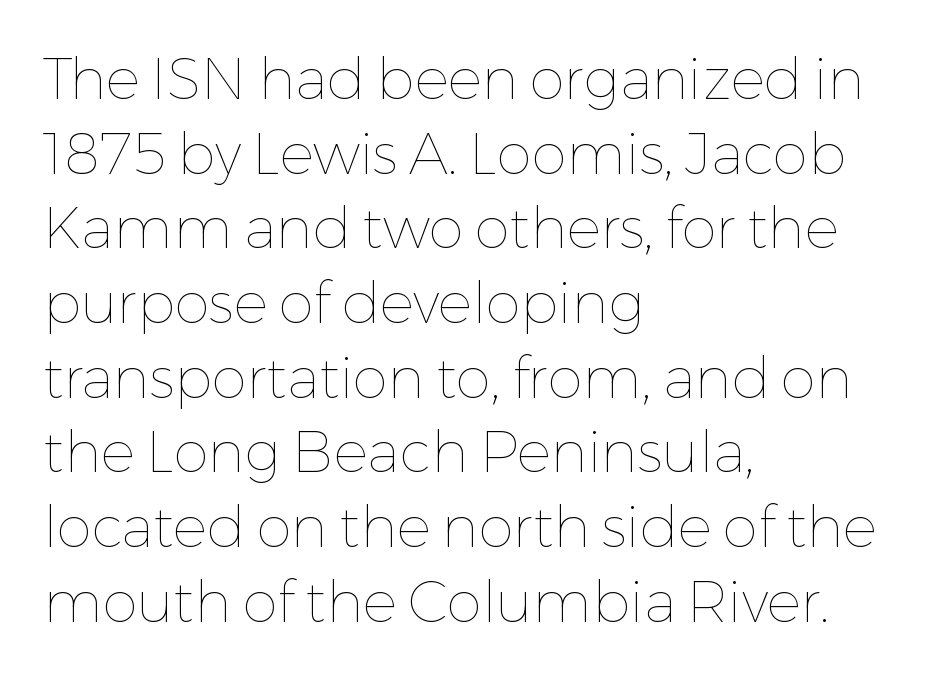
The image shows 57 px thin type, upright; set left-aligned, normal line spacing (1.31x), normal letter spacing, not underlined; low stroke contrast and a medium x-height.
